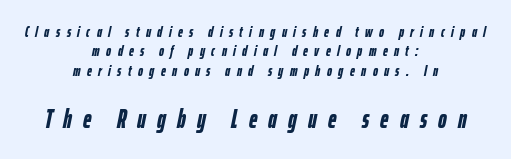
Compared with typical body copy, the letter spacing here is much looser. Words float on clear page, feet unadorned. If you folded the block vertically in half, each line would mirror itself in length. Is the type slanted? Yes — the strokes lean at a clear angle. The rendering uses a bold face; every stroke is thick and dark.
